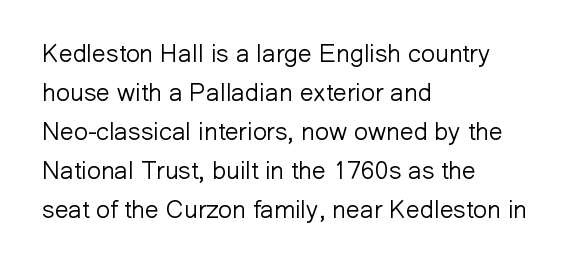
{"italic": "no", "bold": "no", "underline": "no", "align": "left", "line_spacing": "normal", "line_spacing_ratio": 1.56, "letter_spacing": "normal", "letter_spacing_em": 0.0, "glyph_px": 25}
